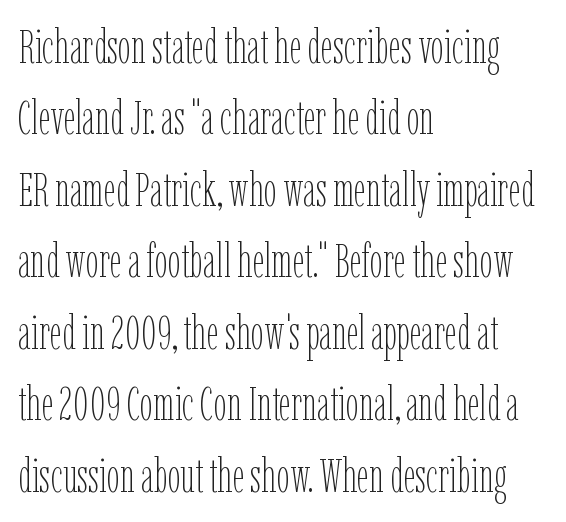
The image shows 47 px thin, condensed type, upright; set left-aligned, normal line spacing (1.52x), normal letter spacing, not underlined; low stroke contrast and a medium x-height.
